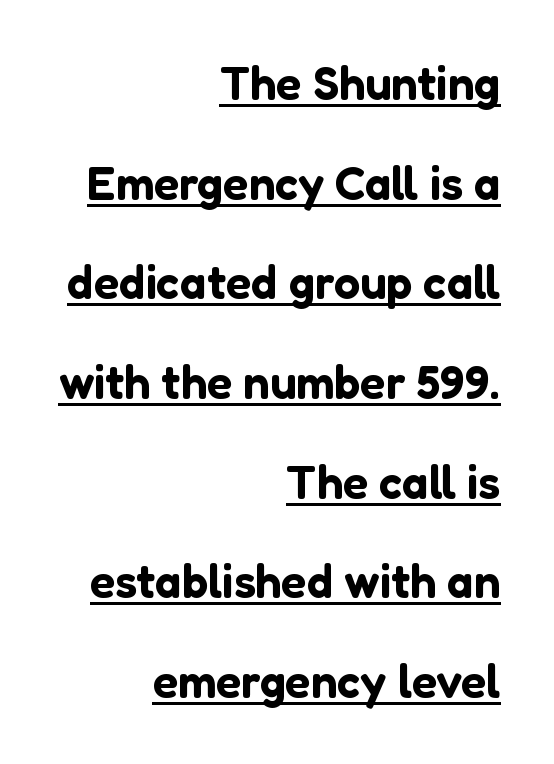
A typesetter would label this face a sans. Short note: letters normally spaced. Notice how a bar underscores the lettering throughout. Horizontal bands of white between lines are thick stripes. Spacing verdict: proportional, widths tailored to each character.
